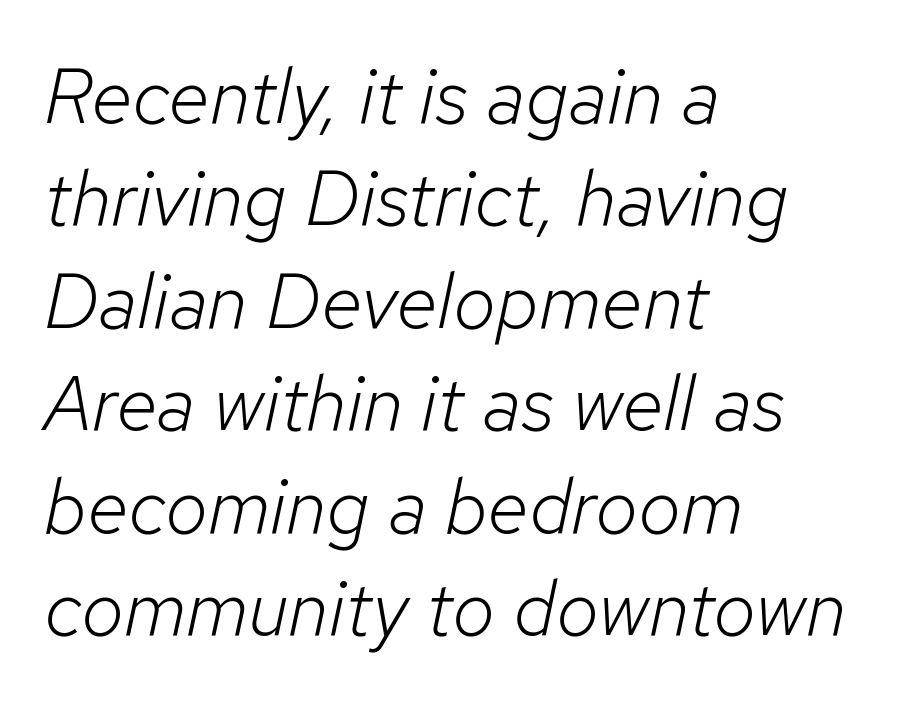
The image shows 77 px light type, italic (leaning right); set left-aligned, normal line spacing (1.33x), normal letter spacing, not underlined; low stroke contrast and a medium x-height.
